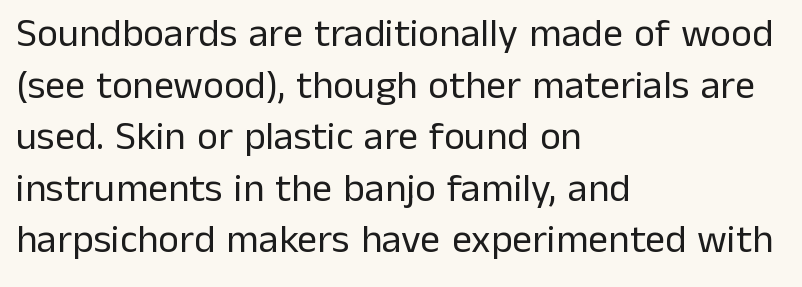
Q: Is the text bold? A: No.
Q: Is the text italic (slanted)? A: No, it is upright.
Q: Is the typeface a serif or a sans-serif typeface? A: Sans-serif.
Q: Is the text underlined? A: No.
Q: How is the paragraph aligned? A: Left-aligned.
Q: Is the spacing between letters normal or unusually wide? A: Normal.
Q: Is the spacing between lines tight, normal or loose? A: Normal.
Q: Width (condensed, normal, or wide)? A: Normal.
Q: Stroke contrast? A: Low.
Q: x-height? A: Medium.
Q: Monospaced? A: No.
